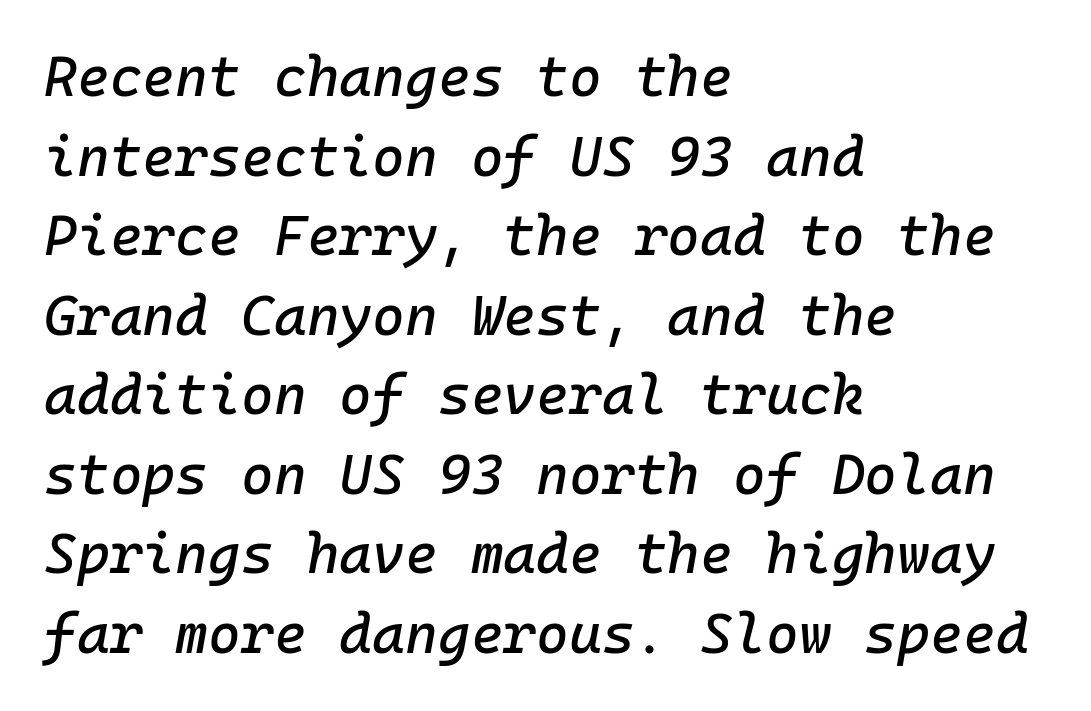
The image shows 56 px text type, italic (leaning right), monospaced; set left-aligned, normal line spacing (1.42x), normal letter spacing, not underlined; low stroke contrast and a medium x-height.
